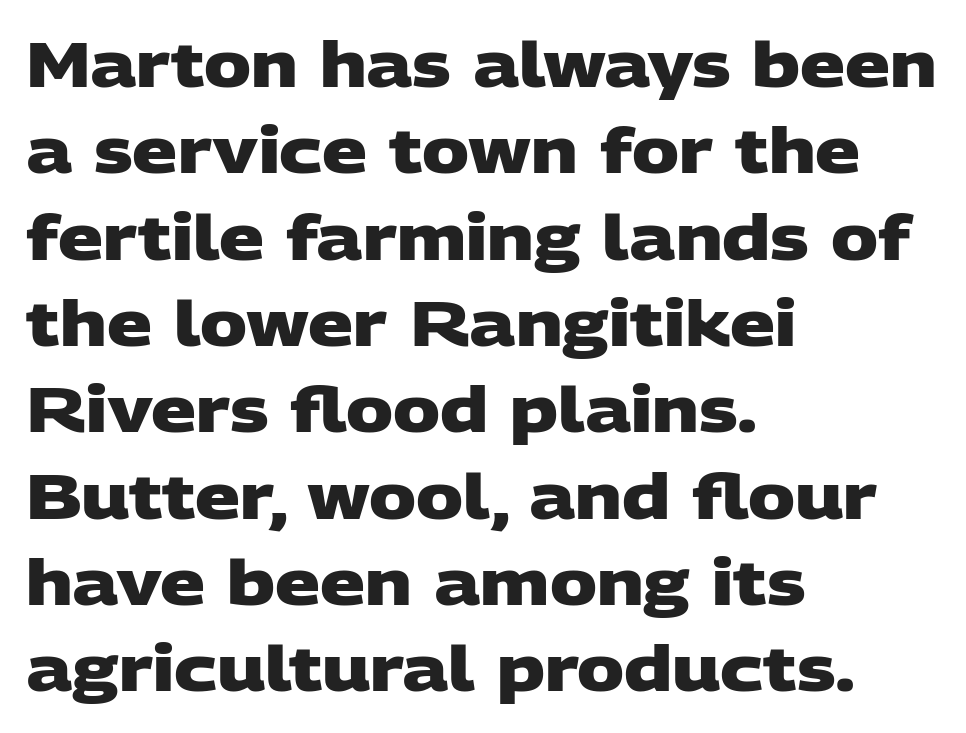
The image shows 63 px heavy, wide sans-serif type; set left-aligned, normal line spacing (1.37x), normal letter spacing, not underlined; low stroke contrast and a large x-height.
